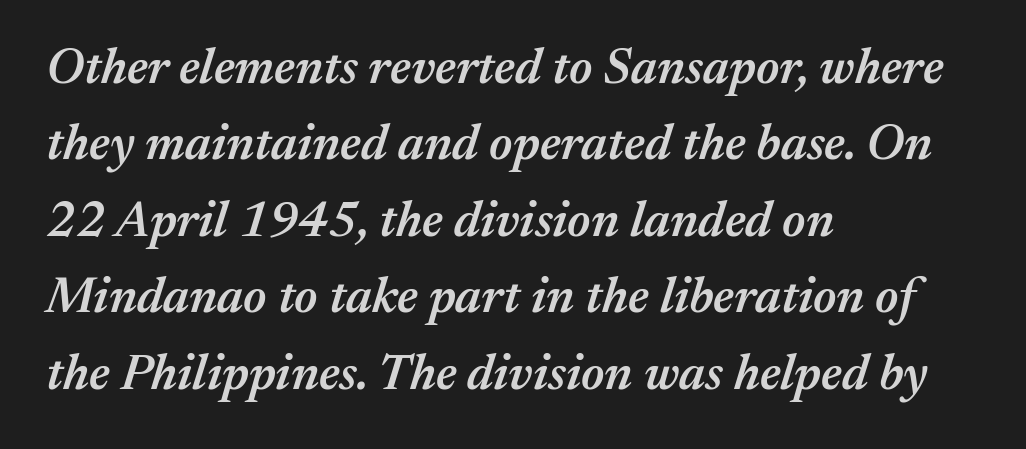
{"italic": "yes", "lean": "right", "slant_degrees": 17, "bold": "semi", "weight": "semibold", "width": "normal", "stroke_contrast": "medium", "x_height": "medium", "monospaced": "no", "underline": "no", "align": "left", "line_spacing": "normal", "line_spacing_ratio": 1.53, "letter_spacing": "normal", "letter_spacing_em": 0.0, "glyph_px": 50}
